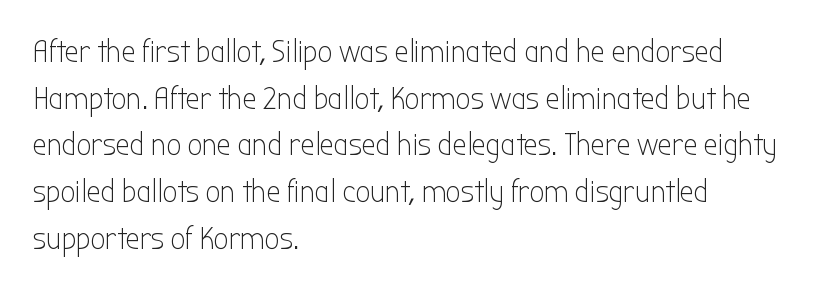
The image shows 32 px light, condensed sans-serif type, upright; set left-aligned, normal line spacing (1.46x), normal letter spacing, not underlined; low stroke contrast and a medium x-height.
